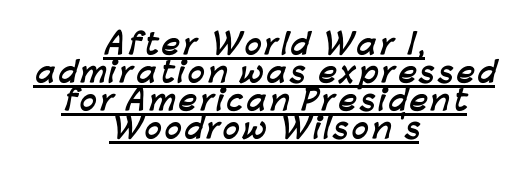
Q: Is the text bold? A: Yes.
Q: Is the typeface a serif or a sans-serif typeface? A: Sans-serif.
Q: Is the text underlined? A: Yes.
Q: How is the paragraph aligned? A: Centered.
Q: Is the spacing between lines tight, normal or loose? A: Tight.
Q: Width (condensed, normal, or wide)? A: Normal.
Q: Stroke contrast? A: Low.
Q: x-height? A: Medium.
Q: Monospaced? A: No.
